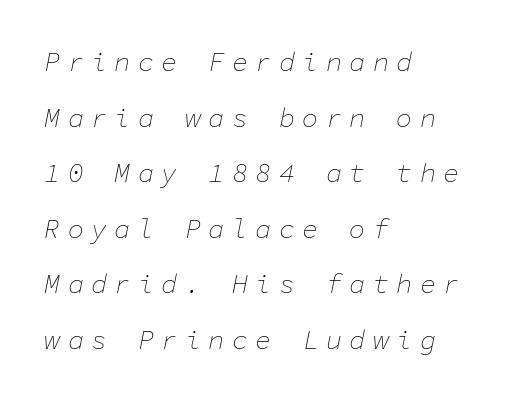
The image shows 27 px text type, italic (leaning right); set left-aligned, loose line spacing (2.06x), unusually wide letter spacing (+0.27 em), not underlined.
